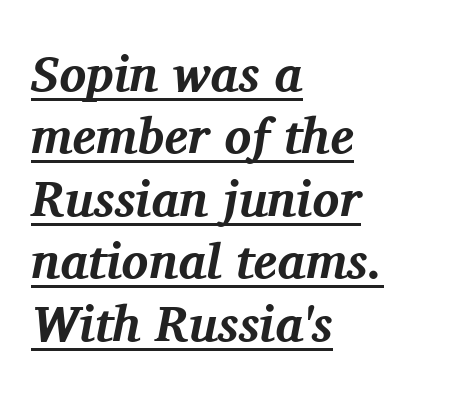
The image shows 50 px bold serif type, italic (leaning right); set left-aligned, normal line spacing (1.25x), normal letter spacing, underlined; medium stroke contrast and a medium x-height.
